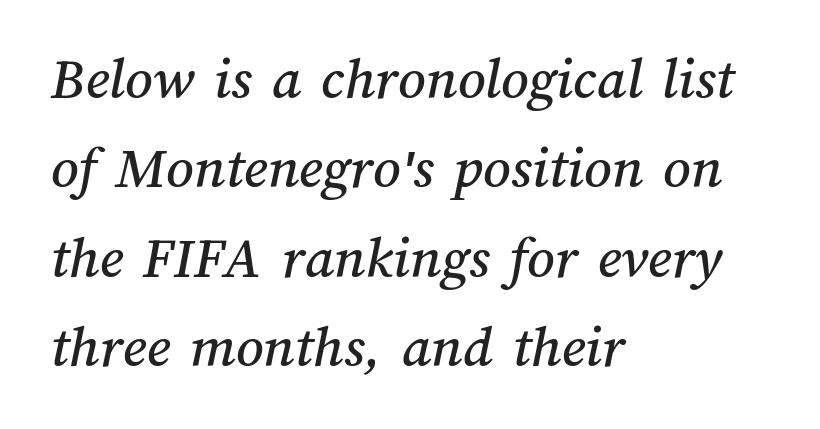
{"width": "normal", "stroke_contrast": "medium", "x_height": "medium", "monospaced": "no", "underline": "no", "align": "left", "line_spacing": "normal", "line_spacing_ratio": 1.49, "letter_spacing": "normal", "letter_spacing_em": 0.0, "glyph_px": 60}
